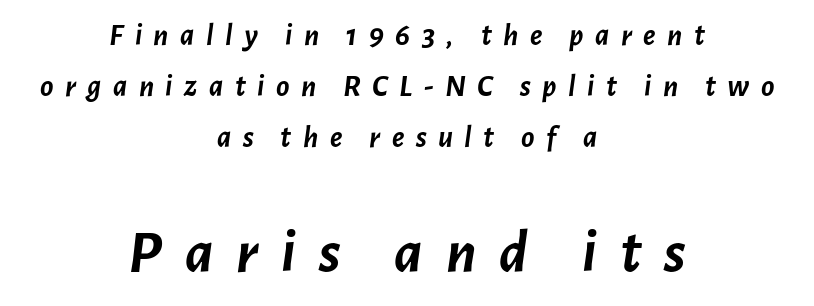
{"italic": "yes", "lean": "right", "slant_degrees": 7, "bold": "yes", "weight": "semibold", "width": "normal", "stroke_contrast": "low", "x_height": "medium", "monospaced": "no", "underline": "no", "align": "center", "line_spacing": "normal", "line_spacing_ratio": 1.64, "letter_spacing": "wide", "letter_spacing_em": 0.37, "larger_block": "second", "size_ratio": 2.0, "glyph_px": 62}
